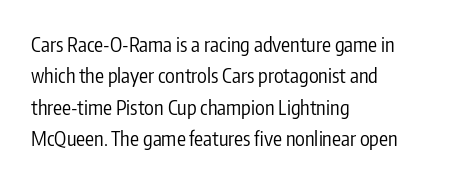
The image shows 20 px text type, upright; set left-aligned, normal line spacing (1.57x), normal letter spacing, not underlined.
